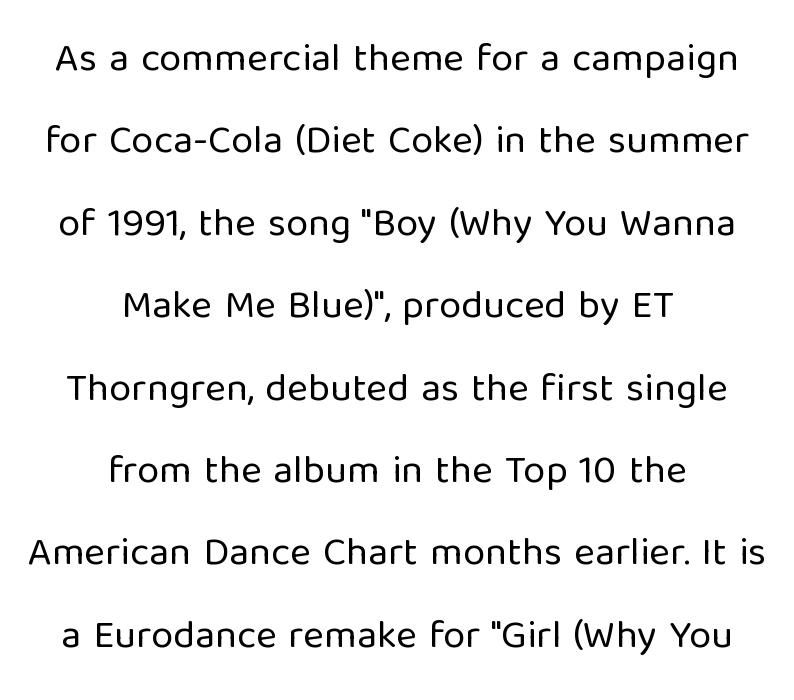
{"serif": "no", "italic": "no", "bold": "no", "weight": "regular", "width": "normal", "stroke_contrast": "low", "x_height": "medium", "monospaced": "no", "underline": "no", "align": "center", "line_spacing": "loose", "line_spacing_ratio": 2.06, "letter_spacing": "normal", "letter_spacing_em": 0.0, "glyph_px": 40}
